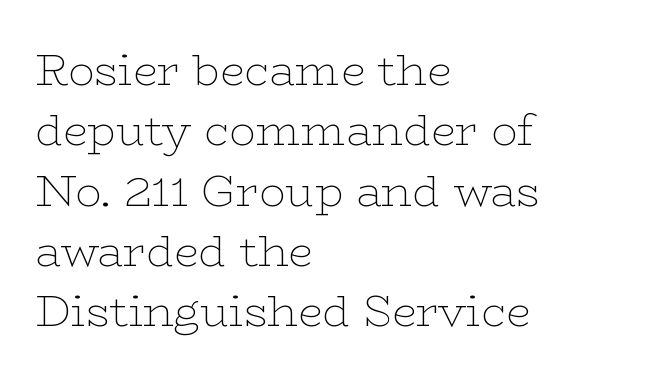
Q: Is the text bold? A: No.
Q: Is the text italic (slanted)? A: No, it is upright.
Q: Is the typeface a serif or a sans-serif typeface? A: Serif.
Q: Is the text underlined? A: No.
Q: How is the paragraph aligned? A: Left-aligned.
Q: Is the spacing between letters normal or unusually wide? A: Normal.
Q: Is the spacing between lines tight, normal or loose? A: Normal.
Q: Width (condensed, normal, or wide)? A: Wide.
Q: Stroke contrast? A: Low.
Q: x-height? A: Medium.
Q: Monospaced? A: No.
